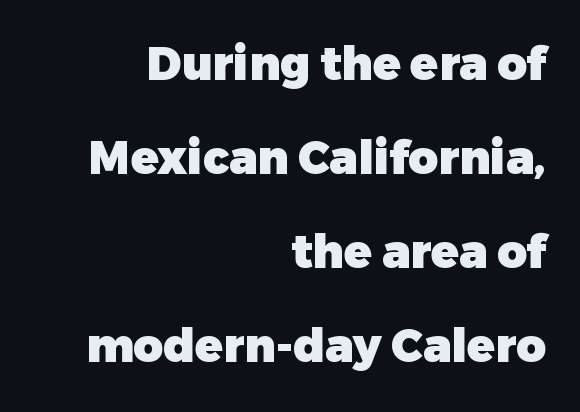
Q: Is the text bold? A: Yes.
Q: Is the text italic (slanted)? A: No, it is upright.
Q: Is the typeface a serif or a sans-serif typeface? A: Sans-serif.
Q: Is the text underlined? A: No.
Q: How is the paragraph aligned? A: Right-aligned.
Q: Is the spacing between letters normal or unusually wide? A: Normal.
Q: Is the spacing between lines tight, normal or loose? A: Loose.
Q: Width (condensed, normal, or wide)? A: Normal.
Q: Stroke contrast? A: Low.
Q: x-height? A: Medium.
Q: Monospaced? A: No.
